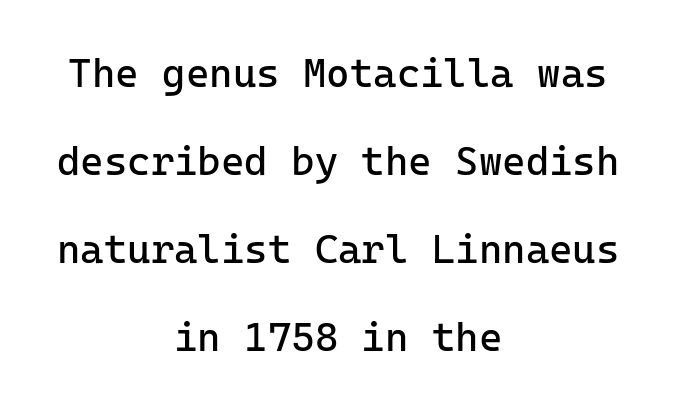
The image shows 40 px regular-weight sans-serif type, upright, monospaced; set centered, loose line spacing (2.2x), normal letter spacing, not underlined; low stroke contrast and a medium x-height.
